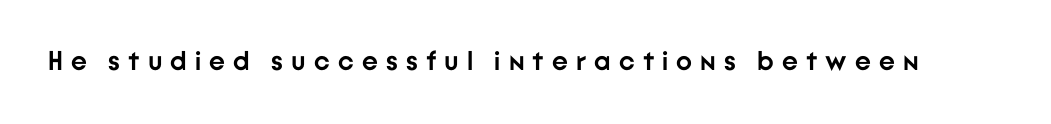
{"italic": "no", "bold": "yes", "underline": "no", "letter_spacing": "wide", "letter_spacing_em": 0.3, "glyph_px": 27}
